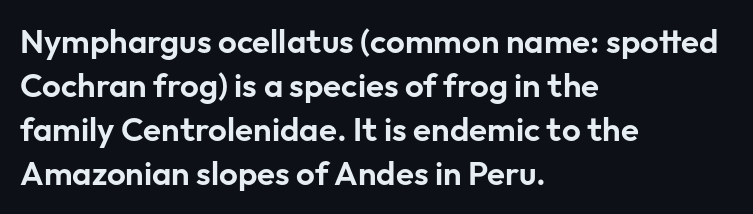
{"serif": "no", "italic": "no", "width": "normal", "stroke_contrast": "low", "x_height": "medium", "monospaced": "no", "underline": "no", "align": "left", "line_spacing": "normal", "line_spacing_ratio": 1.33, "letter_spacing": "normal", "letter_spacing_em": 0.0, "glyph_px": 33}
